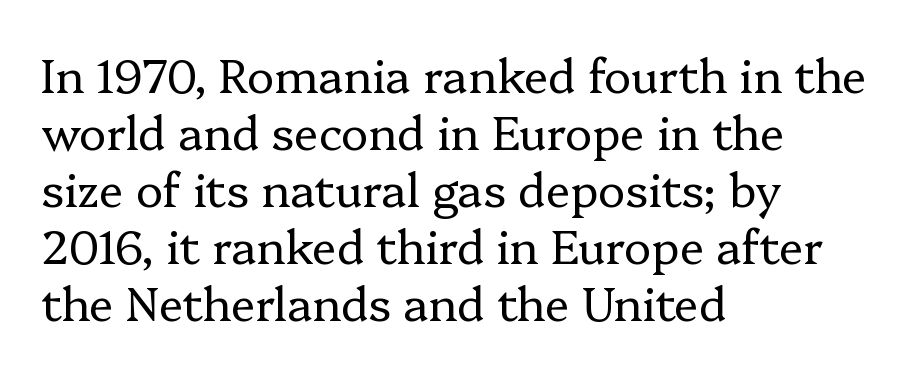
Q: Is the text bold? A: No.
Q: Is the text italic (slanted)? A: No, it is upright.
Q: Is the typeface a serif or a sans-serif typeface? A: Serif.
Q: Is the text underlined? A: No.
Q: How is the paragraph aligned? A: Left-aligned.
Q: Is the spacing between letters normal or unusually wide? A: Normal.
Q: Width (condensed, normal, or wide)? A: Normal.
Q: Stroke contrast? A: Low.
Q: x-height? A: Medium.
Q: Monospaced? A: No.
